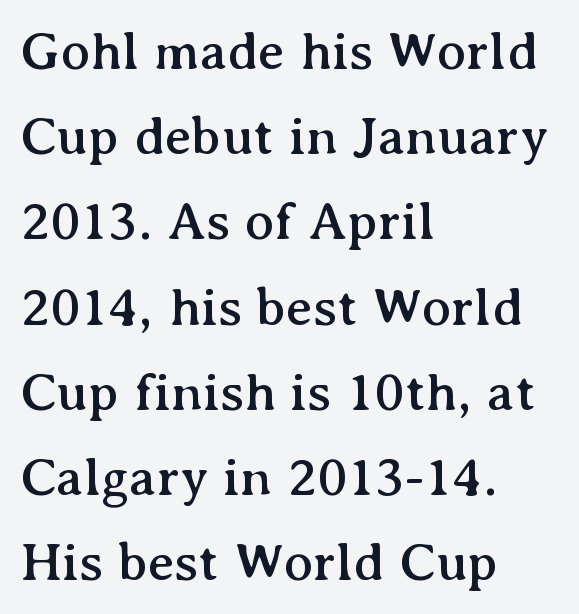
In terms of letterspacing, this is plain default setting. This sample keeps an unexceptional amount of space between lines. Proportional: the letters do not fall into vertical columns. Every row of glyphs begins at an identical x-position on the left. A bare baseline throughout the passage.
